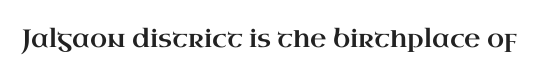
Q: Is the text italic (slanted)? A: No, it is upright.
Q: Is the text underlined? A: No.
Q: Is the spacing between letters normal or unusually wide? A: Normal.
